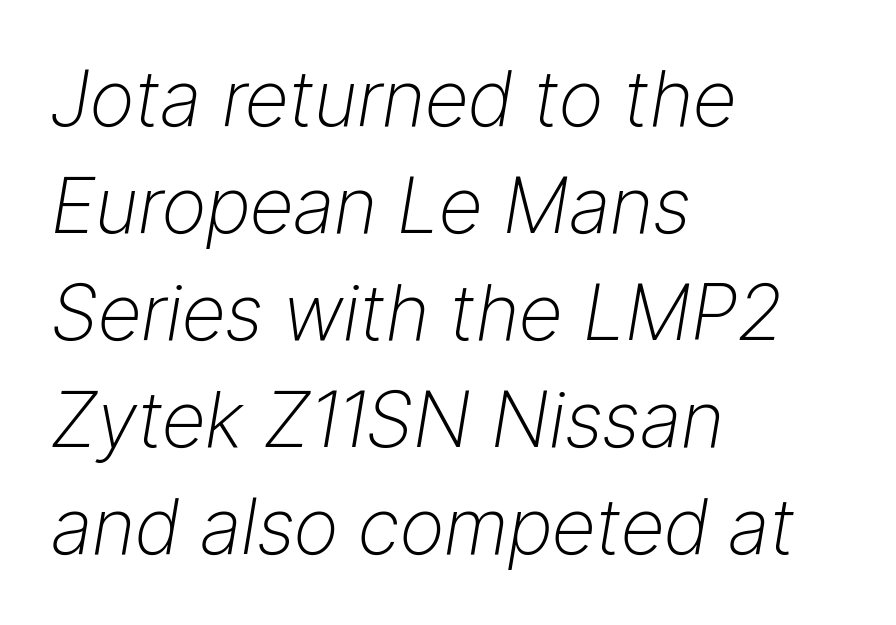
The image shows 77 px light type, italic (leaning right); set left-aligned, normal line spacing (1.39x), normal letter spacing, not underlined; low stroke contrast and a medium x-height.
